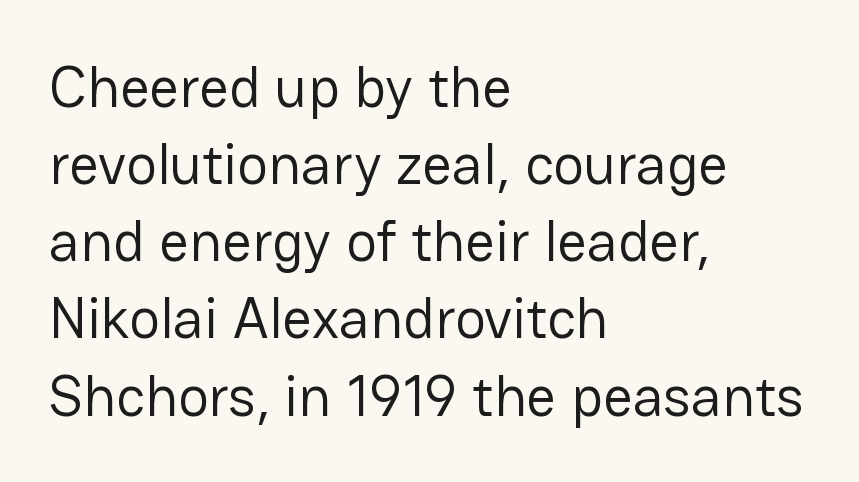
The image shows 58 px regular-weight sans-serif type, upright; set left-aligned, normal line spacing (1.33x), normal letter spacing, not underlined; low stroke contrast and a medium x-height.
